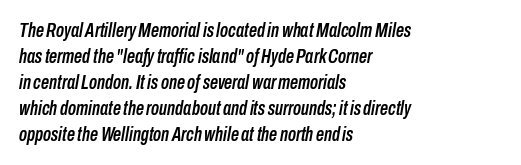
Honestly, the row spacing looks completely unremarkable. Glyph-to-glyph distance matches everyday printed text. If you drew a ruler down the left edge, every line would touch it. When letters slant like this, we call the style italic. The strip under each line holds only bare page.
